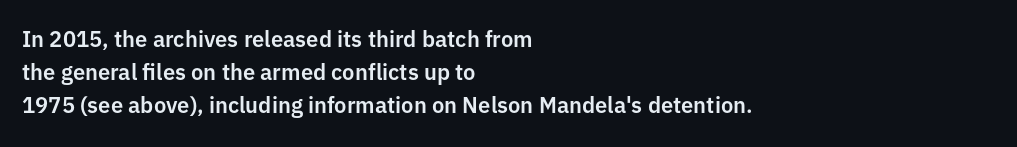
Q: Is the text italic (slanted)? A: No, it is upright.
Q: Is the text underlined? A: No.
Q: How is the paragraph aligned? A: Left-aligned.
Q: Is the spacing between letters normal or unusually wide? A: Normal.
Q: Is the spacing between lines tight, normal or loose? A: Normal.
